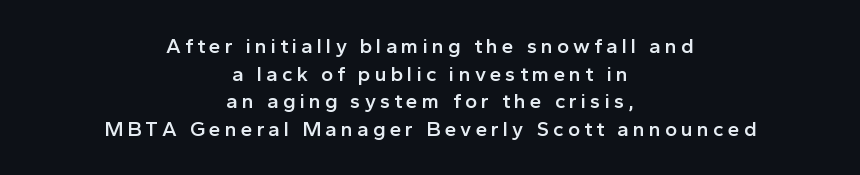
Posture: straight, roman, zero tilt. Lines of text with bare space underneath. Regarding leading, the lines here are spaced in the standard way. What weight is shown? A semibold, between regular and bold.
